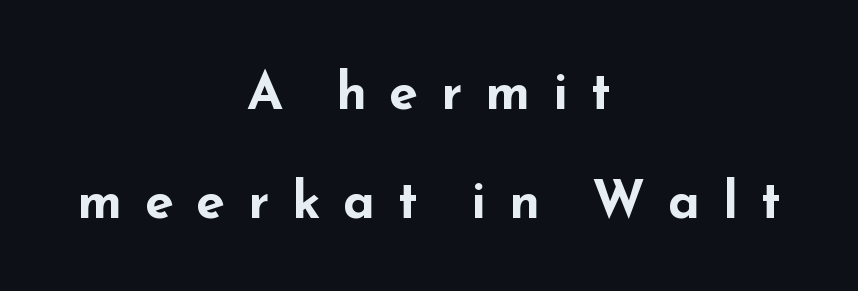
{"serif": "no", "italic": "no", "bold": "yes", "weight": "bold", "width": "wide", "stroke_contrast": "low", "x_height": "small", "monospaced": "no", "underline": "no", "align": "center", "line_spacing": "loose", "line_spacing_ratio": 2.1, "letter_spacing": "wide", "letter_spacing_em": 0.44, "glyph_px": 52}
